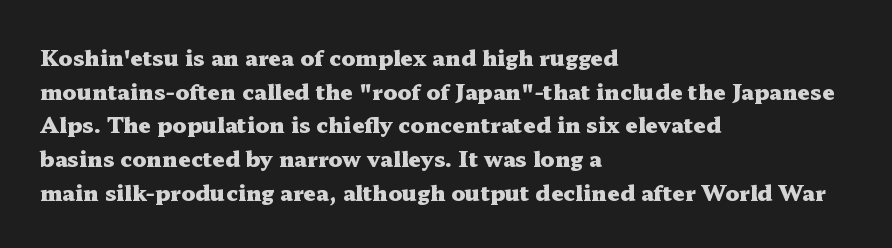
The image shows 22 px bold type, upright; set left-aligned, normal line spacing (1.53x), normal letter spacing, not underlined.
